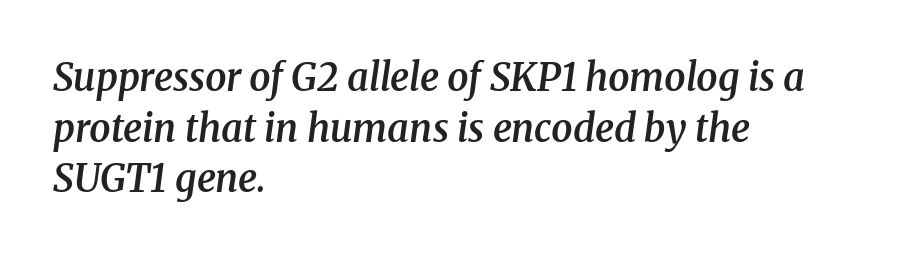
The strip under each line holds only bare page. Look at the bottom of the vertical strokes: they flare into serifs here. This is the in-between weight designers call semibold or demi. The paragraph shown leans on its left margin. Is the type slanted? Yes — the strokes lean at a clear angle. Default kerning and tracking; the words read as compact shapes.
